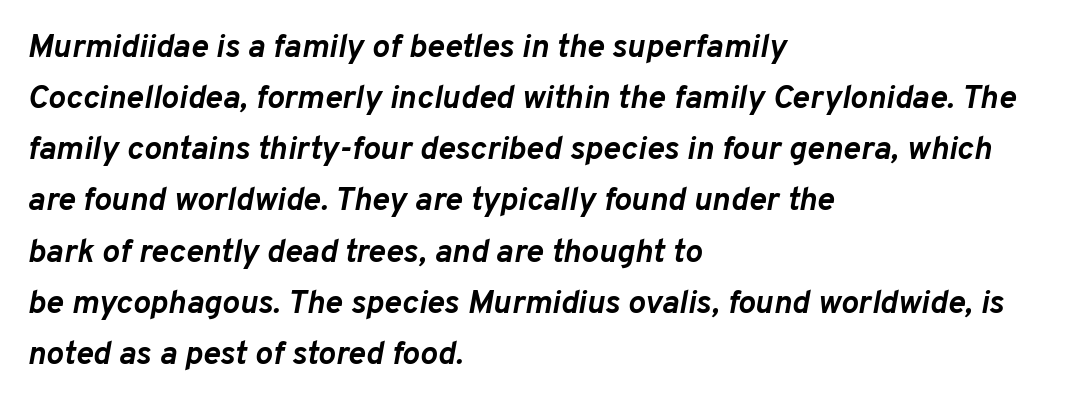
{"italic": "yes", "lean": "right", "slant_degrees": 10, "bold": "yes", "weight": "semibold", "width": "normal", "stroke_contrast": "low", "x_height": "medium", "monospaced": "no", "underline": "no", "align": "left", "line_spacing": "normal", "line_spacing_ratio": 1.55, "letter_spacing": "normal", "letter_spacing_em": 0.0, "glyph_px": 33}
